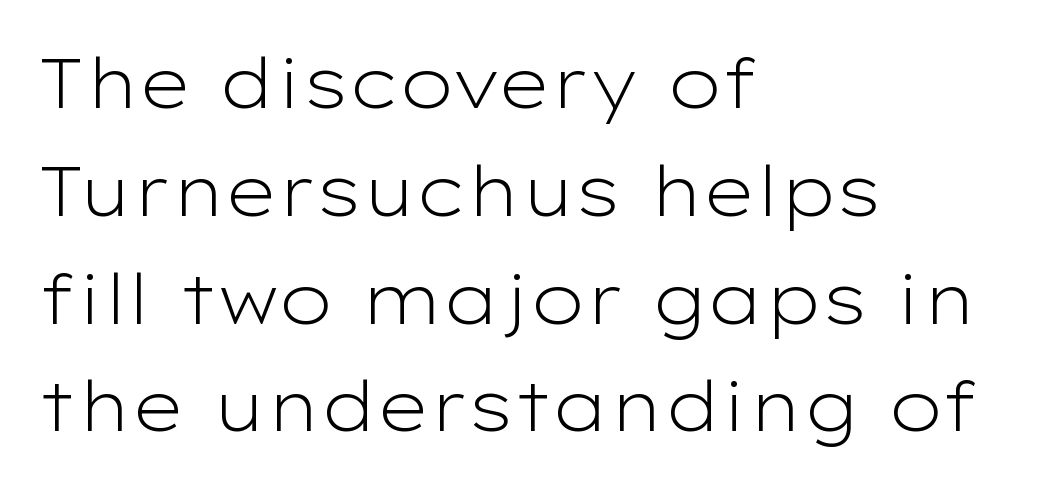
{"serif": "no", "italic": "no", "bold": "no", "weight": "light", "width": "wide", "stroke_contrast": "low", "x_height": "medium", "monospaced": "no", "underline": "no", "align": "left", "line_spacing": "normal", "line_spacing_ratio": 1.54, "letter_spacing": "normal", "letter_spacing_em": 0.0, "glyph_px": 70}
